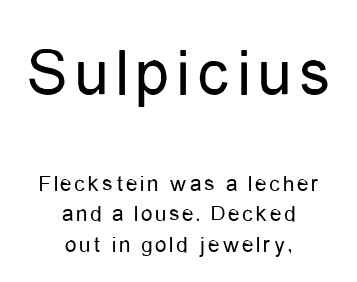
Q: Is the text bold? A: No.
Q: Is the text italic (slanted)? A: No, it is upright.
Q: Is the typeface a serif or a sans-serif typeface? A: Sans-serif.
Q: Is the text underlined? A: No.
Q: How is the paragraph aligned? A: Centered.
Q: Is the spacing between lines tight, normal or loose? A: Normal.
Q: Which block of text is set in a larger size, the first (top) or the second (bottom)? A: The first (top) one.
Q: Width (condensed, normal, or wide)? A: Condensed.
Q: Stroke contrast? A: Low.
Q: x-height? A: Medium.
Q: Monospaced? A: No.
